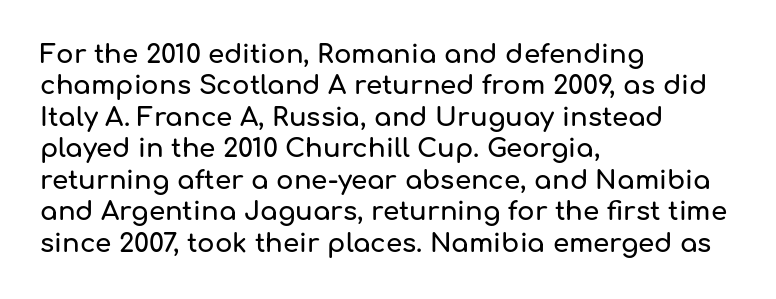
{"italic": "no", "underline": "no", "align": "left", "line_spacing_ratio": 1.21, "letter_spacing": "normal", "letter_spacing_em": 0.0, "glyph_px": 26}
